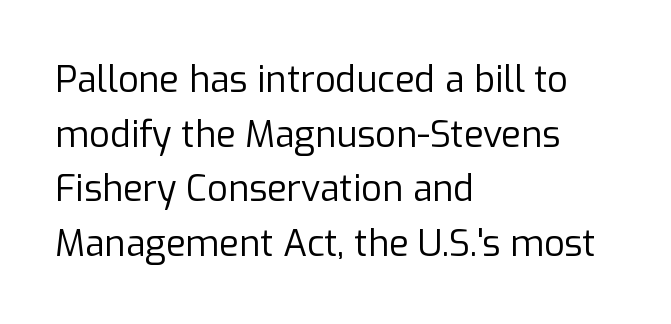
The image shows 36 px regular-weight sans-serif type, upright; set left-aligned, normal line spacing (1.52x), normal letter spacing, not underlined; low stroke contrast and a medium x-height.
